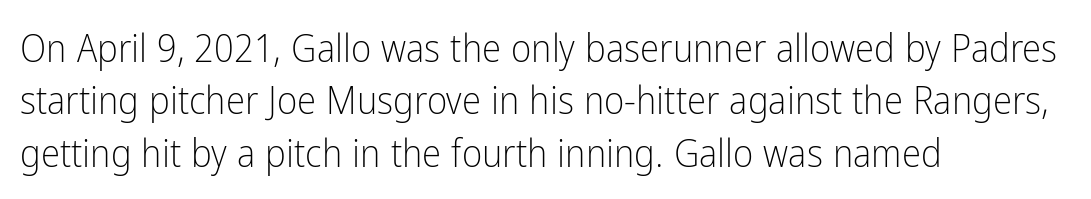
Q: Is the text bold? A: No.
Q: Is the text italic (slanted)? A: No, it is upright.
Q: Is the typeface a serif or a sans-serif typeface? A: Sans-serif.
Q: Is the text underlined? A: No.
Q: How is the paragraph aligned? A: Left-aligned.
Q: Is the spacing between letters normal or unusually wide? A: Normal.
Q: Is the spacing between lines tight, normal or loose? A: Normal.
Q: Width (condensed, normal, or wide)? A: Condensed.
Q: Stroke contrast? A: Low.
Q: x-height? A: Medium.
Q: Monospaced? A: No.
